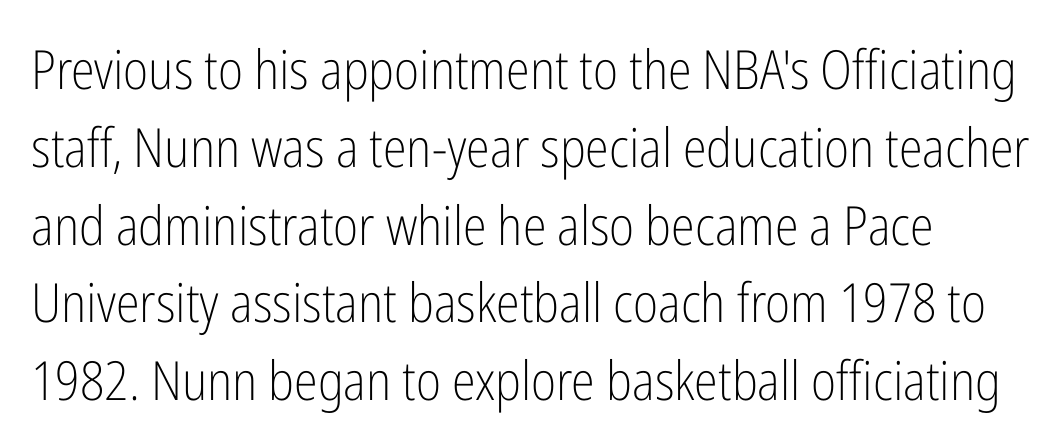
{"serif": "no", "italic": "no", "bold": "no", "weight": "light", "width": "condensed", "stroke_contrast": "low", "x_height": "medium", "monospaced": "no", "underline": "no", "line_spacing": "normal", "line_spacing_ratio": 1.44, "letter_spacing": "normal", "letter_spacing_em": 0.0, "glyph_px": 54}
